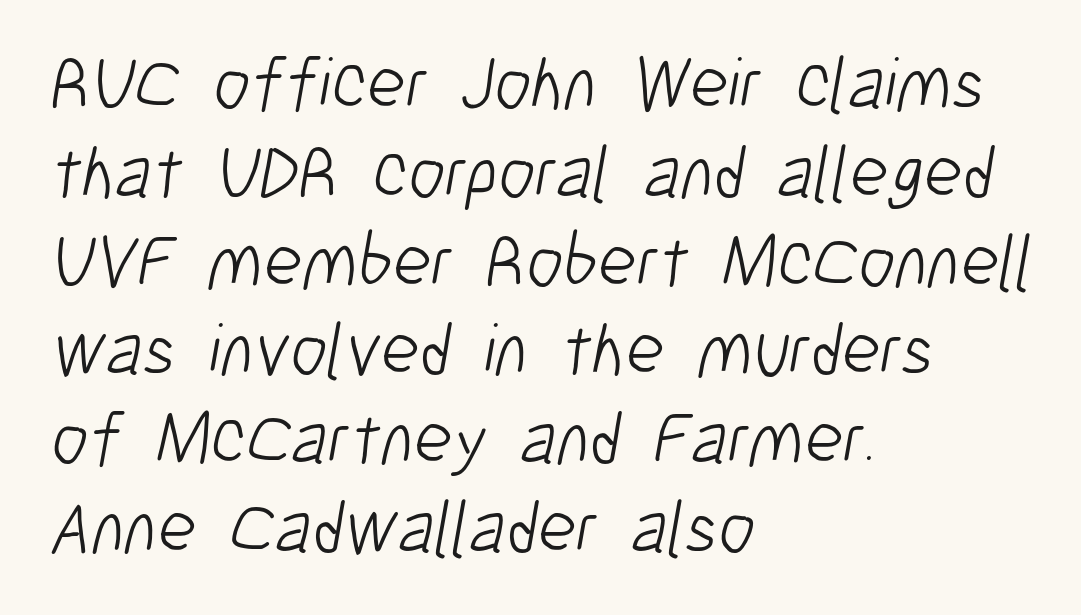
The image shows 74 px light, condensed sans-serif type; set left-aligned, line spacing 1.2x, normal letter spacing, not underlined; low stroke contrast and a medium x-height.
